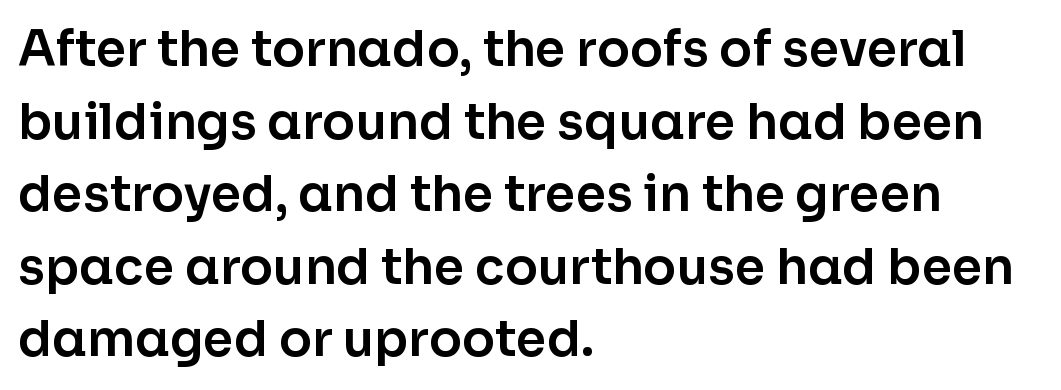
Q: Is the text italic (slanted)? A: No, it is upright.
Q: Is the typeface a serif or a sans-serif typeface? A: Sans-serif.
Q: Is the text underlined? A: No.
Q: How is the paragraph aligned? A: Left-aligned.
Q: Is the spacing between letters normal or unusually wide? A: Normal.
Q: Is the spacing between lines tight, normal or loose? A: Normal.
Q: Width (condensed, normal, or wide)? A: Normal.
Q: Stroke contrast? A: Low.
Q: x-height? A: Medium.
Q: Monospaced? A: No.
